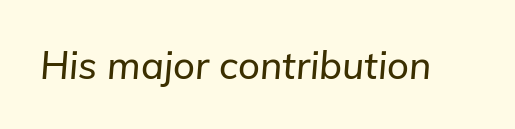
You could call the tracking neutral — neither tight nor loose. You can tell it's italic because the verticals aren't actually vertical. You could not count columns in this text — the font is proportionally spaced. This rendering features lettering with no underline.
